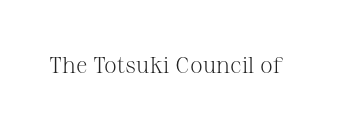
The type is set solid horizontally, with unmodified tracking. Words float on clear page, feet unadorned. A quiet, ordinary-to-light weight characterises the typeface. The type sits square on the baseline with zero lean.
